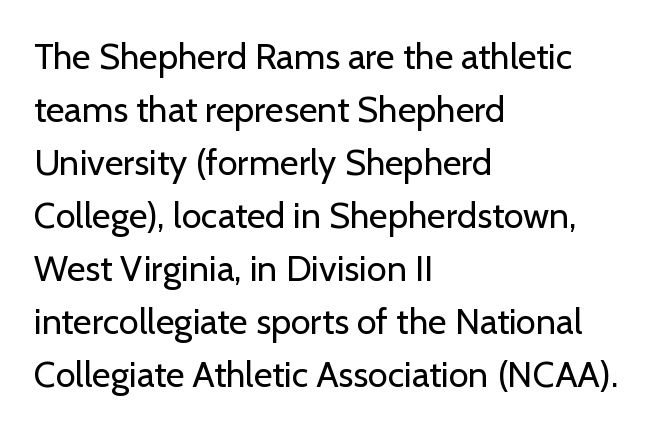
The type sits square on the baseline with zero lean. Casual observation: everything's shoved over to the left. No chunkiness to these letters — they're not bold. This rendering features lettering with no underline. Baseline-to-baseline distance is the conventional proportion of letter height. Default kerning and tracking; the words read as compact shapes.
